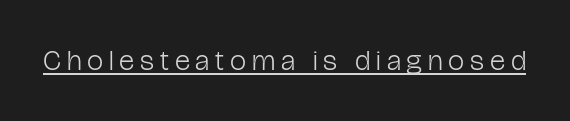
There is plenty of visible air inserted between adjacent glyphs. Note: no serifs on the glyphs. The lettering is marked with a stroke running underneath it. Unbolded letterforms with no extra heft. The face used here is proportionally spaced, like ordinary book or web type.
